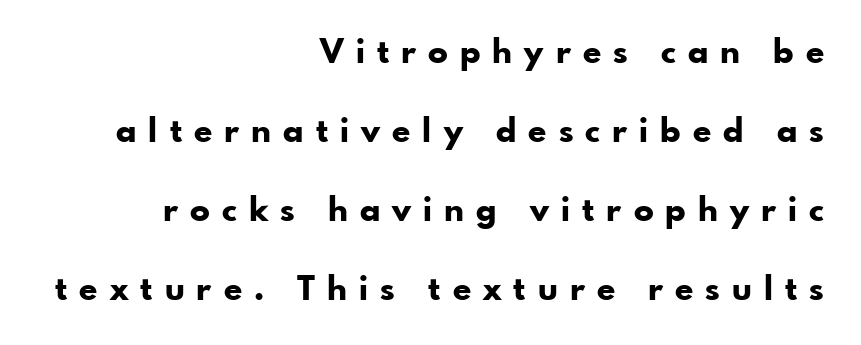
{"serif": "no", "italic": "no", "bold": "yes", "weight": "bold", "width": "normal", "stroke_contrast": "low", "x_height": "small", "monospaced": "no", "underline": "no", "align": "right", "line_spacing": "loose", "line_spacing_ratio": 2.39, "letter_spacing": "wide", "letter_spacing_em": 0.37, "glyph_px": 33}
